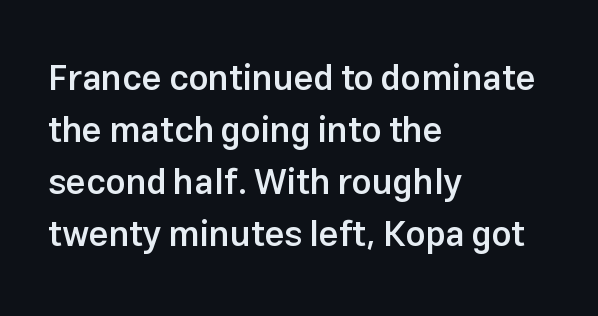
The image shows 35 px semibold sans-serif type, upright; set left-aligned, normal line spacing (1.49x), normal letter spacing, not underlined; low stroke contrast and a medium x-height.
